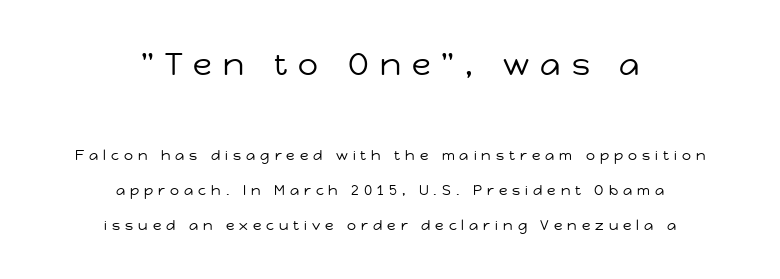
{"serif": "no", "italic": "no", "bold": "no", "weight": "regular", "width": "normal", "stroke_contrast": "low", "x_height": "medium", "monospaced": "no", "underline": "no", "align": "center", "line_spacing": "loose", "line_spacing_ratio": 2.47, "letter_spacing": "wide", "letter_spacing_em": 0.36, "larger_block": "first", "size_ratio": 2.21, "glyph_px": 31}
